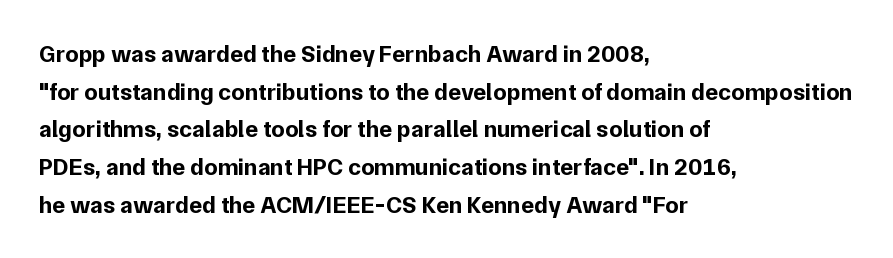
{"italic": "no", "bold": "yes", "underline": "no", "align": "left", "line_spacing": "normal", "line_spacing_ratio": 1.57, "letter_spacing": "normal", "letter_spacing_em": 0.0, "glyph_px": 24}
